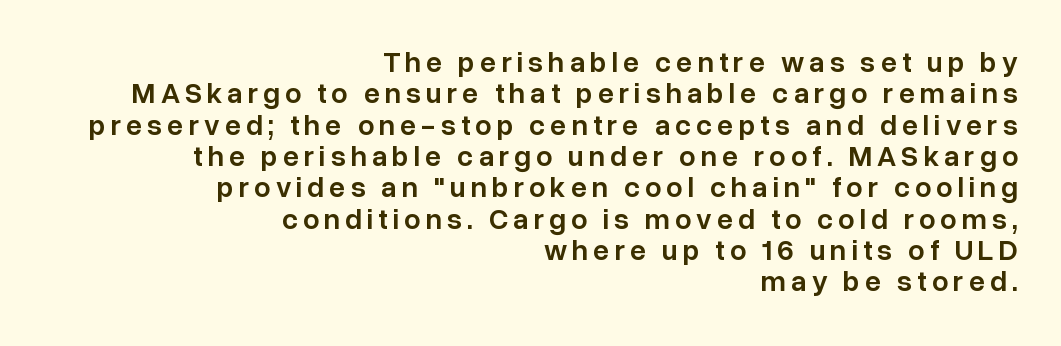
Posture: upright roman. Unmarked baselines from the first word to the last. You could barely slide anything between these rows. The paragraph shown leans on its right margin.
